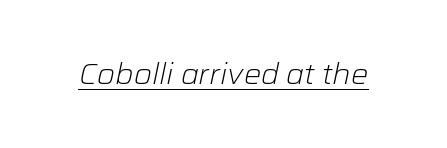
Q: Is the text bold? A: No.
Q: Is the text italic (slanted)? A: Yes, it leans right by about 12 degrees.
Q: Is the text underlined? A: Yes.
Q: Is the spacing between letters normal or unusually wide? A: Normal.
Q: Width (condensed, normal, or wide)? A: Normal.
Q: Stroke contrast? A: Low.
Q: x-height? A: Medium.
Q: Monospaced? A: No.
